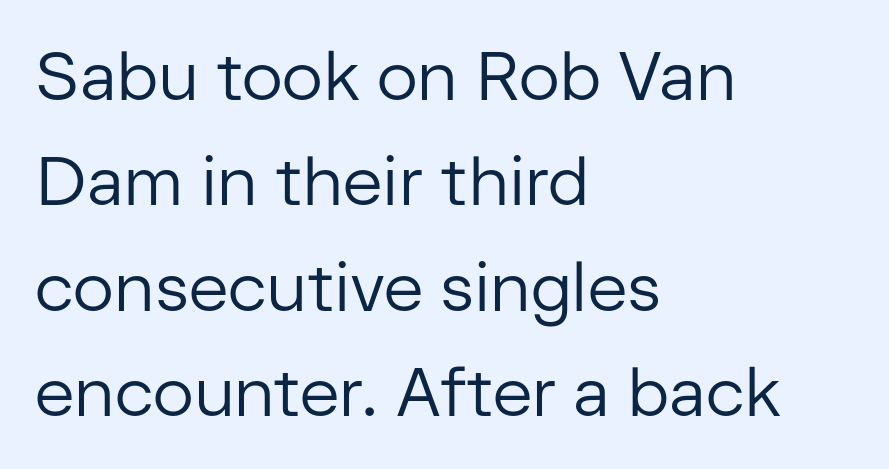
Q: Is the text bold? A: No.
Q: Is the text italic (slanted)? A: No, it is upright.
Q: Is the typeface a serif or a sans-serif typeface? A: Sans-serif.
Q: Is the text underlined? A: No.
Q: How is the paragraph aligned? A: Left-aligned.
Q: Is the spacing between letters normal or unusually wide? A: Normal.
Q: Is the spacing between lines tight, normal or loose? A: Normal.
Q: Width (condensed, normal, or wide)? A: Normal.
Q: Stroke contrast? A: Low.
Q: x-height? A: Medium.
Q: Monospaced? A: No.
